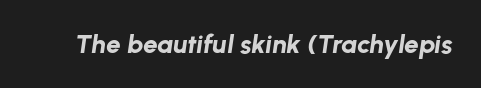
Q: Is the text bold? A: Yes.
Q: Is the text italic (slanted)? A: Yes, it leans right by about 8 degrees.
Q: Is the text underlined? A: No.
Q: Is the spacing between letters normal or unusually wide? A: Normal.
